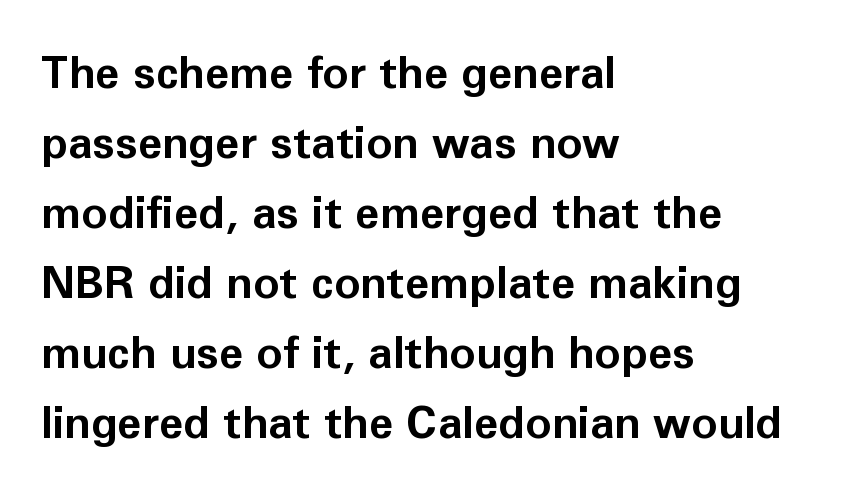
The image shows 44 px bold sans-serif type, upright; set left-aligned, normal line spacing (1.59x), normal letter spacing, not underlined; low stroke contrast and a medium x-height.
